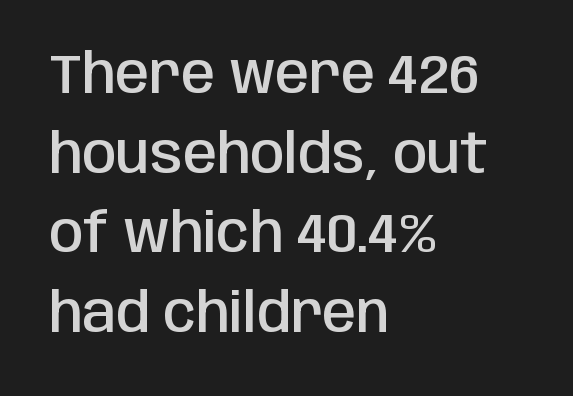
The image shows 55 px semibold, condensed sans-serif type, upright; set left-aligned, normal line spacing (1.45x), normal letter spacing, not underlined; low stroke contrast and a large x-height.
